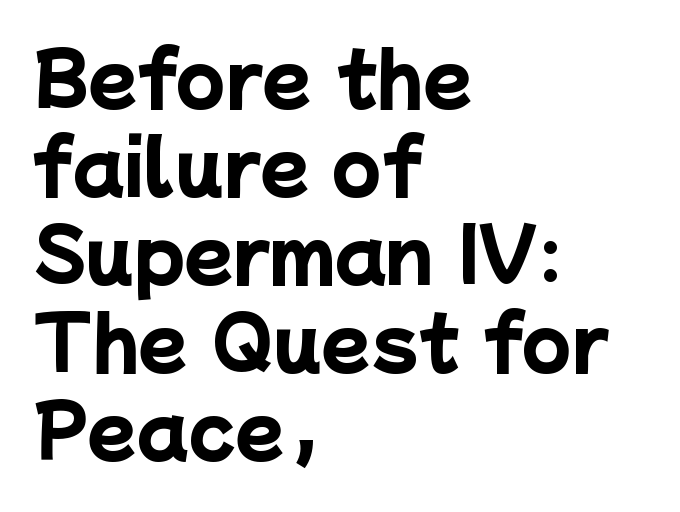
{"serif": "no", "bold": "yes", "weight": "heavy", "width": "normal", "stroke_contrast": "low", "x_height": "medium", "monospaced": "no", "underline": "no", "align": "left", "line_spacing_ratio": 1.24, "letter_spacing": "normal", "letter_spacing_em": 0.0, "glyph_px": 71}
